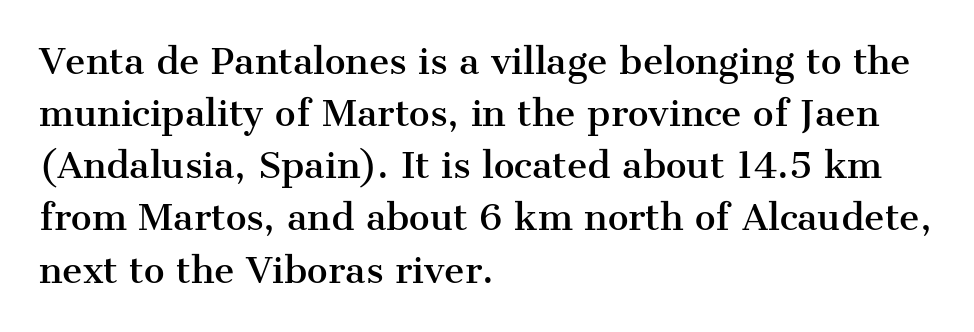
Q: Is the text italic (slanted)? A: No, it is upright.
Q: Is the typeface a serif or a sans-serif typeface? A: Serif.
Q: Is the text underlined? A: No.
Q: How is the paragraph aligned? A: Left-aligned.
Q: Is the spacing between letters normal or unusually wide? A: Normal.
Q: Is the spacing between lines tight, normal or loose? A: Normal.
Q: Width (condensed, normal, or wide)? A: Normal.
Q: Stroke contrast? A: Medium.
Q: x-height? A: Medium.
Q: Monospaced? A: No.
